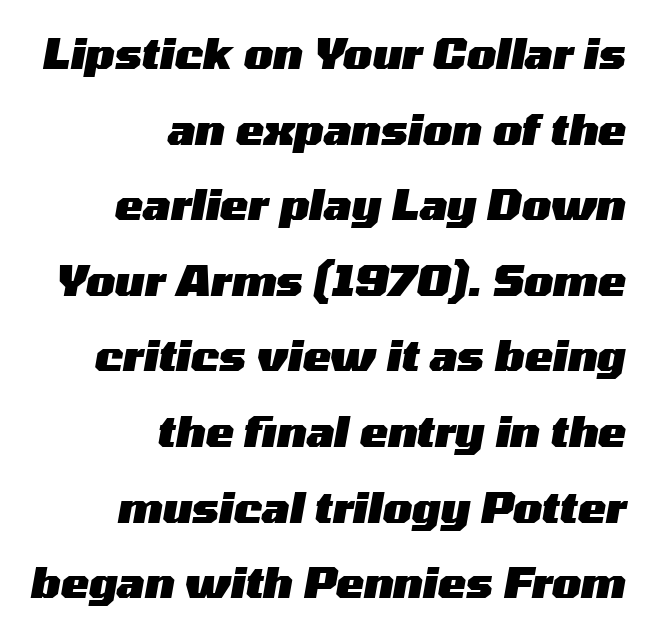
It's the slanting kind of type. The string is rendered with underlining switched off. The passage shown is typed in a proportional face where columns would drift. A dark, heavy texture on the line: the type is bold.
